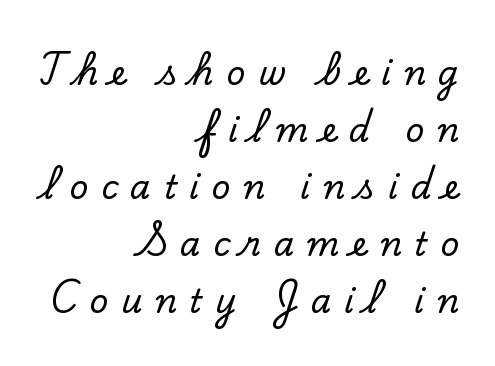
Q: Is the text italic (slanted)? A: Yes.
Q: Is the typeface a serif or a sans-serif typeface? A: Serif.
Q: Is the text underlined? A: No.
Q: How is the paragraph aligned? A: Right-aligned.
Q: Is the spacing between letters normal or unusually wide? A: Unusually wide.
Q: Width (condensed, normal, or wide)? A: Normal.
Q: Stroke contrast? A: Low.
Q: x-height? A: Small.
Q: Monospaced? A: No.
